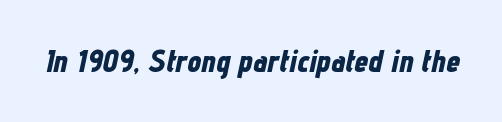
Q: Is the text bold? A: Yes.
Q: Is the text italic (slanted)? A: Yes, it leans right by about 12 degrees.
Q: Is the text underlined? A: No.
Q: Is the spacing between letters normal or unusually wide? A: Normal.
Q: Width (condensed, normal, or wide)? A: Condensed.
Q: Stroke contrast? A: Low.
Q: x-height? A: Medium.
Q: Monospaced? A: No.
